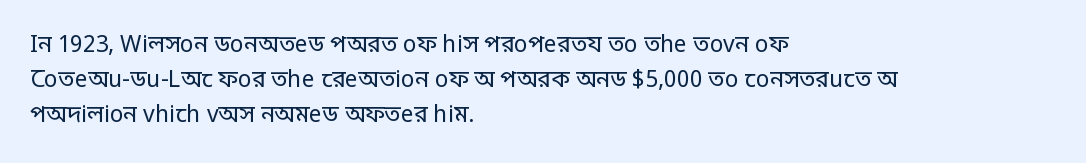
A typesetter would call this leading conventional body-copy spacing. Casual observation: everything's shoved over to the left. Counters stay open thanks to moderate or lighter strokes. The lettering stays uniformly vertical, giving the passage a roman look. No extra tracking has been applied to these lines. The gap between lines stays unmarked.
